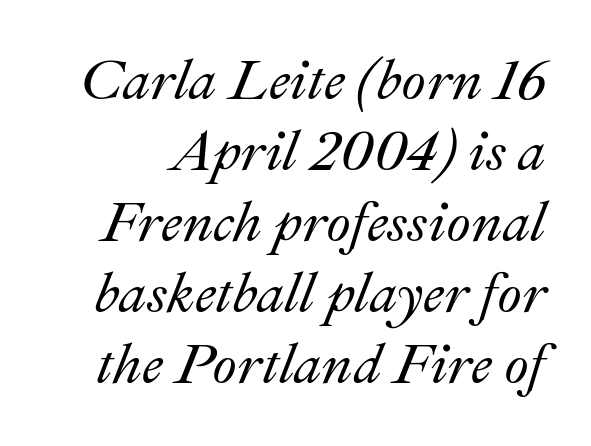
{"italic": "yes", "lean": "right", "slant_degrees": 22, "width": "normal", "stroke_contrast": "medium", "x_height": "small", "monospaced": "no", "underline": "no", "line_spacing": "normal", "line_spacing_ratio": 1.27, "letter_spacing": "normal", "letter_spacing_em": 0.0, "glyph_px": 56}
